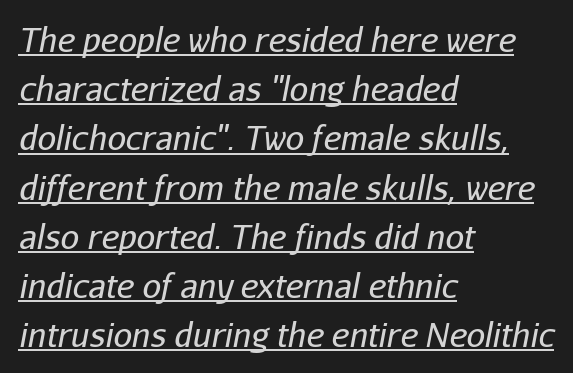
Observe the ordinary spacing: letters are neighbours, not strangers. These glyphs show unthickened strokes, regular width or finer. The specimen includes a rule beneath the text block's lines. Is this a fixed-width face? No — the glyphs have proportional, varying widths. Notice how the stems are inclined rather than vertical — that's the hallmark of italics.
